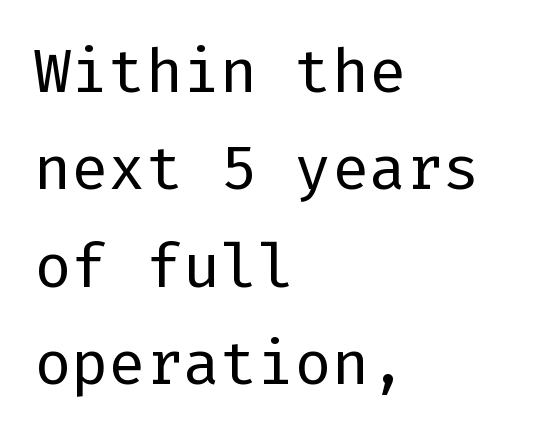
The image shows 62 px regular-weight sans-serif type, upright; set left-aligned, normal line spacing (1.57x), normal letter spacing, not underlined; low stroke contrast and a medium x-height.
